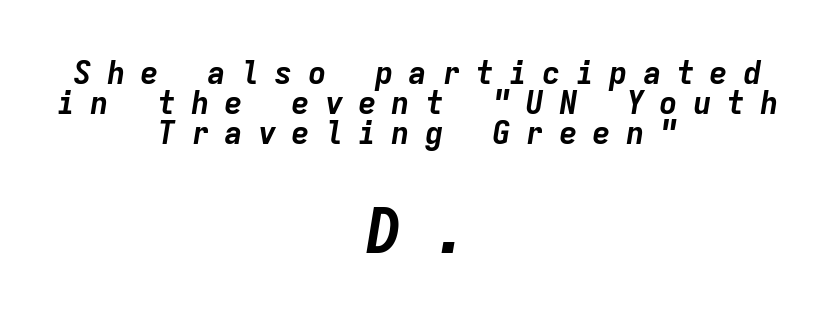
Type size steps up from the first block to the second. These lines stack symmetrically, like a column narrowing and widening about its center. Leading: reduced. Only glyphs here, with clear space below each row.
